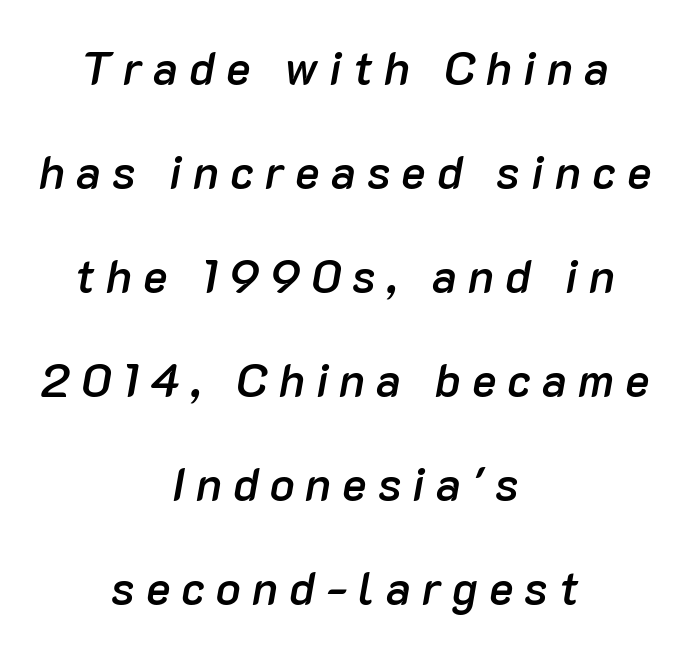
{"italic": "yes", "lean": "right", "slant_degrees": 10, "bold": "semi", "weight": "semibold", "width": "normal", "stroke_contrast": "low", "x_height": "medium", "monospaced": "no", "underline": "no", "align": "center", "line_spacing": "loose", "line_spacing_ratio": 2.26, "letter_spacing": "wide", "letter_spacing_em": 0.24, "glyph_px": 46}
